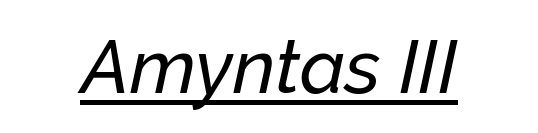
{"italic": "yes", "lean": "right", "slant_degrees": 12, "width": "normal", "stroke_contrast": "low", "x_height": "medium", "monospaced": "no", "underline": "yes", "letter_spacing": "normal", "letter_spacing_em": 0.0, "glyph_px": 75}
